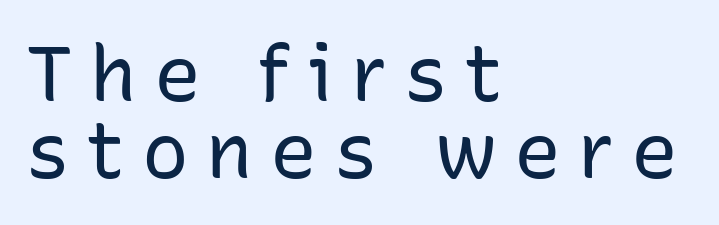
Q: Is the text bold? A: No.
Q: Is the text italic (slanted)? A: No, it is upright.
Q: Is the typeface a serif or a sans-serif typeface? A: Sans-serif.
Q: Is the text underlined? A: No.
Q: How is the paragraph aligned? A: Left-aligned.
Q: Is the spacing between letters normal or unusually wide? A: Unusually wide.
Q: Is the spacing between lines tight, normal or loose? A: Tight.
Q: Width (condensed, normal, or wide)? A: Normal.
Q: Stroke contrast? A: Low.
Q: x-height? A: Medium.
Q: Monospaced? A: No.
